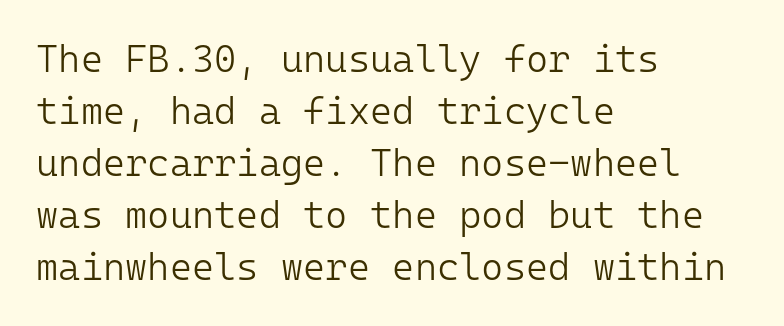
{"serif": "no", "italic": "no", "bold": "no", "weight": "light", "width": "normal", "stroke_contrast": "low", "x_height": "medium", "monospaced": "yes", "underline": "no", "align": "left", "line_spacing": "normal", "line_spacing_ratio": 1.37, "letter_spacing": "normal", "letter_spacing_em": 0.0, "glyph_px": 38}
